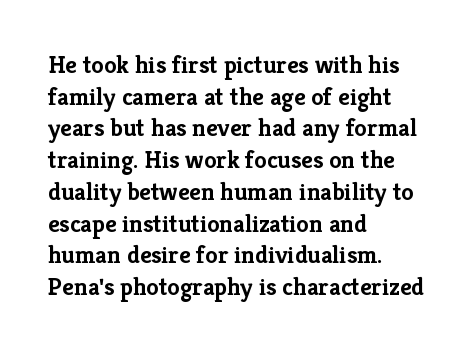
{"italic": "no", "bold": "yes", "underline": "no", "align": "left", "line_spacing": "normal", "line_spacing_ratio": 1.27, "letter_spacing": "normal", "letter_spacing_em": 0.0, "glyph_px": 25}
